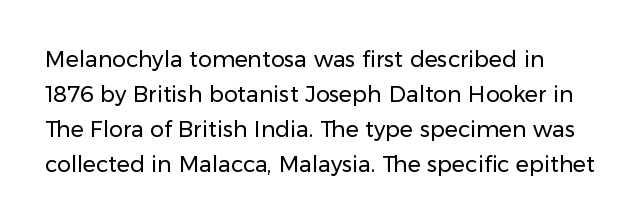
Clear beneath every line of the passage. These lines keep a tight, regular rhythm from letter to letter. No extra ink here — the face is not bold. Rendered with straight, roman letterforms.
